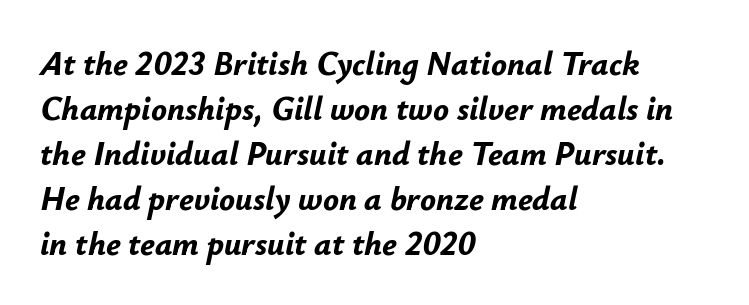
Q: Is the text bold? A: Yes.
Q: Is the text italic (slanted)? A: Yes, it leans right by about 12 degrees.
Q: Is the text underlined? A: No.
Q: How is the paragraph aligned? A: Left-aligned.
Q: Is the spacing between letters normal or unusually wide? A: Normal.
Q: Is the spacing between lines tight, normal or loose? A: Normal.
Q: Width (condensed, normal, or wide)? A: Normal.
Q: Stroke contrast? A: Low.
Q: x-height? A: Small.
Q: Monospaced? A: No.
